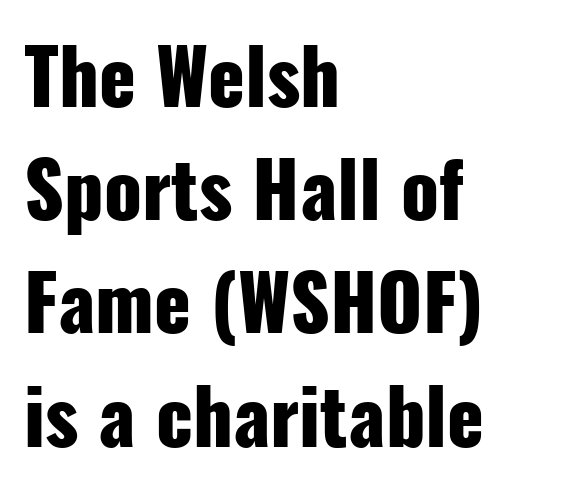
{"serif": "no", "italic": "no", "bold": "yes", "weight": "heavy", "width": "condensed", "stroke_contrast": "low", "x_height": "medium", "monospaced": "no", "underline": "no", "align": "left", "line_spacing": "normal", "line_spacing_ratio": 1.49, "letter_spacing": "normal", "letter_spacing_em": 0.0, "glyph_px": 76}
